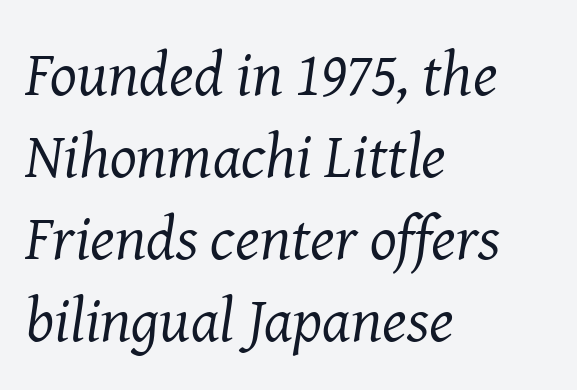
The image shows 63 px regular-weight serif type, italic (leaning right); set left-aligned, normal line spacing (1.3x), normal letter spacing, not underlined; medium stroke contrast and a medium x-height.
